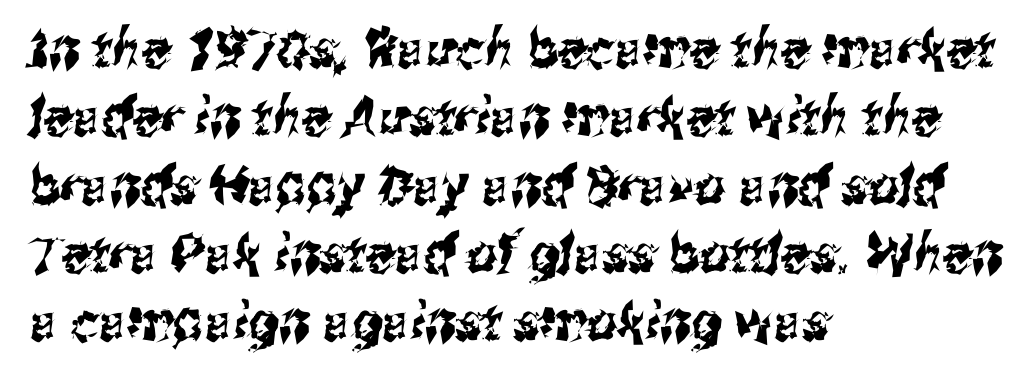
Q: Is the typeface a serif or a sans-serif typeface? A: Sans-serif.
Q: Is the text underlined? A: No.
Q: How is the paragraph aligned? A: Left-aligned.
Q: Is the spacing between letters normal or unusually wide? A: Normal.
Q: Is the spacing between lines tight, normal or loose? A: Normal.
Q: Width (condensed, normal, or wide)? A: Condensed.
Q: Stroke contrast? A: Medium.
Q: x-height? A: Medium.
Q: Monospaced? A: No.
